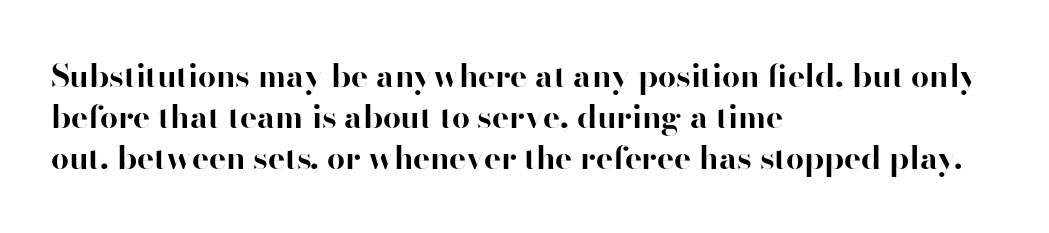
Q: Is the text bold? A: Yes.
Q: Is the text italic (slanted)? A: No, it is upright.
Q: Is the typeface a serif or a sans-serif typeface? A: Sans-serif.
Q: Is the text underlined? A: No.
Q: How is the paragraph aligned? A: Left-aligned.
Q: Is the spacing between letters normal or unusually wide? A: Normal.
Q: Is the spacing between lines tight, normal or loose? A: Normal.
Q: Width (condensed, normal, or wide)? A: Normal.
Q: Stroke contrast? A: High.
Q: x-height? A: Small.
Q: Monospaced? A: No.
